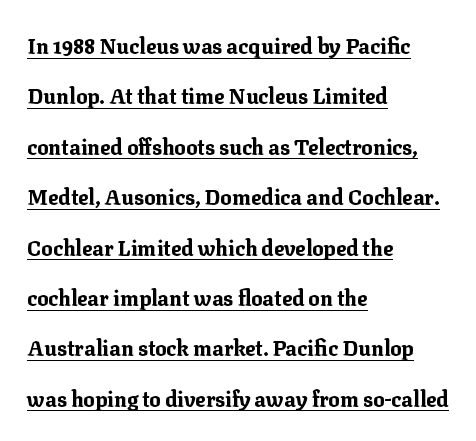
The image shows 21 px bold type, upright; set left-aligned, loose line spacing (2.4x), normal letter spacing, underlined.
